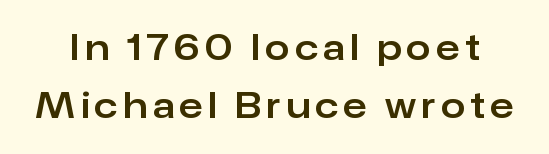
I'd call this a sans setting — the letters go barefoot. Note the varied advance widths — an 'i' is clearly narrower than an 'm'. Decoration check: the copy has no underline. Nope, not italic — everything's standing straight.
